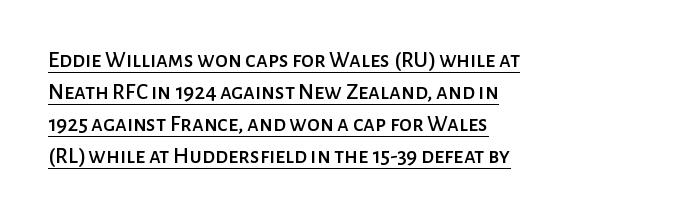
Q: Is the text italic (slanted)? A: No, it is upright.
Q: Is the text underlined? A: Yes.
Q: How is the paragraph aligned? A: Left-aligned.
Q: Is the spacing between letters normal or unusually wide? A: Normal.
Q: Is the spacing between lines tight, normal or loose? A: Normal.
